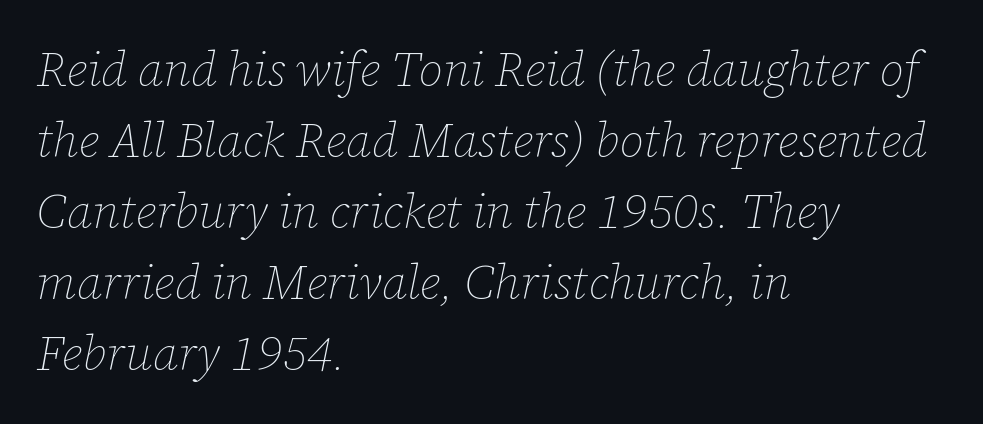
The image shows 48 px thin type, italic (leaning right); set left-aligned, normal line spacing (1.48x), normal letter spacing, not underlined; low stroke contrast and a medium x-height.
